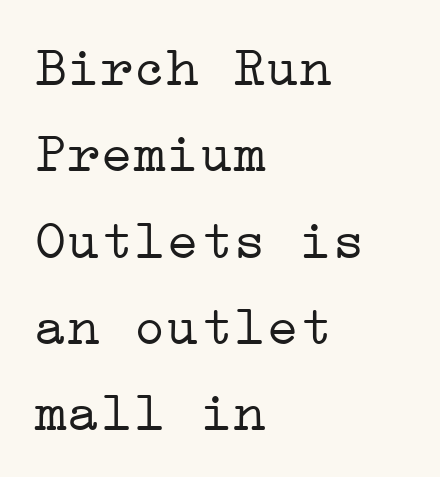
The image shows 55 px light, wide serif type, upright; set left-aligned, normal line spacing (1.57x), normal letter spacing, not underlined; low stroke contrast and a medium x-height.
